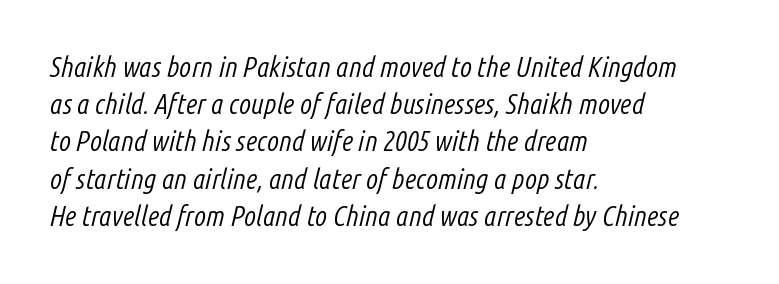
The image shows 28 px light, condensed type, italic (leaning right); set left-aligned, normal line spacing (1.33x), normal letter spacing, not underlined; low stroke contrast and a medium x-height.
